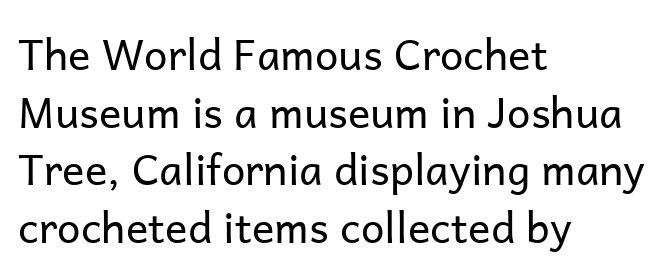
Q: Is the text bold? A: No.
Q: Is the text italic (slanted)? A: No, it is upright.
Q: Is the typeface a serif or a sans-serif typeface? A: Sans-serif.
Q: Is the text underlined? A: No.
Q: How is the paragraph aligned? A: Left-aligned.
Q: Is the spacing between letters normal or unusually wide? A: Normal.
Q: Is the spacing between lines tight, normal or loose? A: Normal.
Q: Width (condensed, normal, or wide)? A: Normal.
Q: Stroke contrast? A: Low.
Q: x-height? A: Medium.
Q: Monospaced? A: No.
